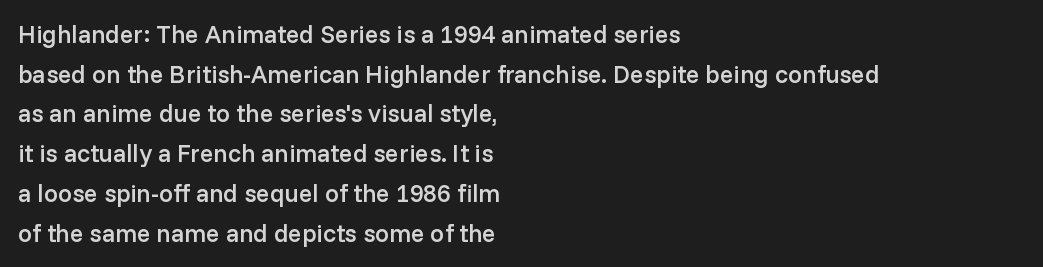
The image shows 25 px text type, upright; set left-aligned, normal line spacing (1.59x), normal letter spacing, not underlined.
